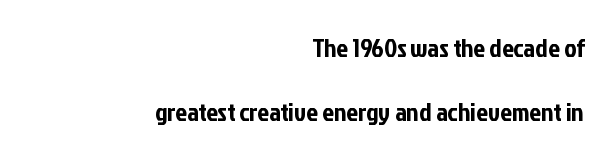
{"italic": "no", "underline": "no", "align": "right", "line_spacing": "loose", "line_spacing_ratio": 2.47, "letter_spacing": "normal", "letter_spacing_em": 0.0, "glyph_px": 26}
